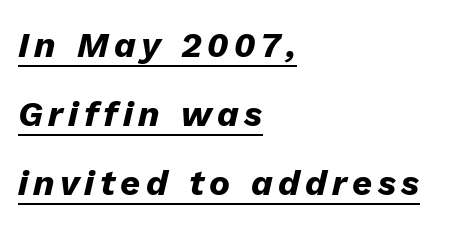
How heavy is the stroke? Heavy — this is a bold. Leftover space on each line is placed entirely after the last word. Characters are canted at an angle relative to the baseline's perpendicular. The typesetter has applied underlining to the passage shown.
